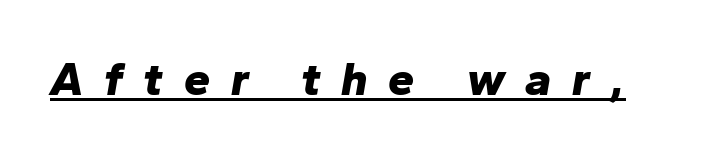
Q: Is the text bold? A: Yes.
Q: Is the text italic (slanted)? A: Yes, it leans right by about 10 degrees.
Q: Is the text underlined? A: Yes.
Q: Is the spacing between letters normal or unusually wide? A: Unusually wide.
Q: Width (condensed, normal, or wide)? A: Normal.
Q: Stroke contrast? A: Low.
Q: x-height? A: Medium.
Q: Monospaced? A: No.
